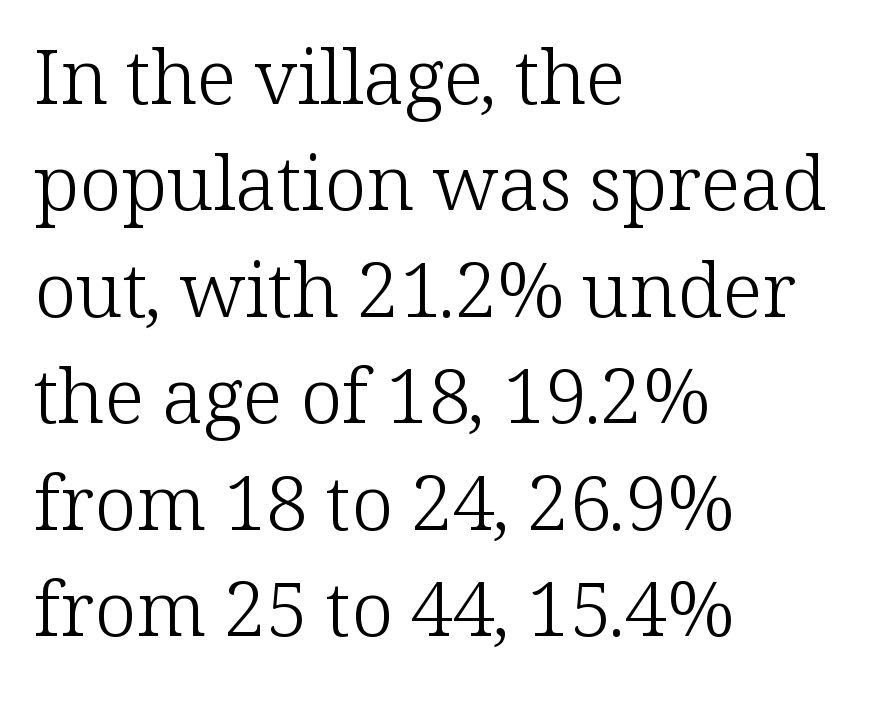
The image shows 76 px light serif type, upright; set left-aligned, normal line spacing (1.4x), normal letter spacing, not underlined; low stroke contrast and a medium x-height.
